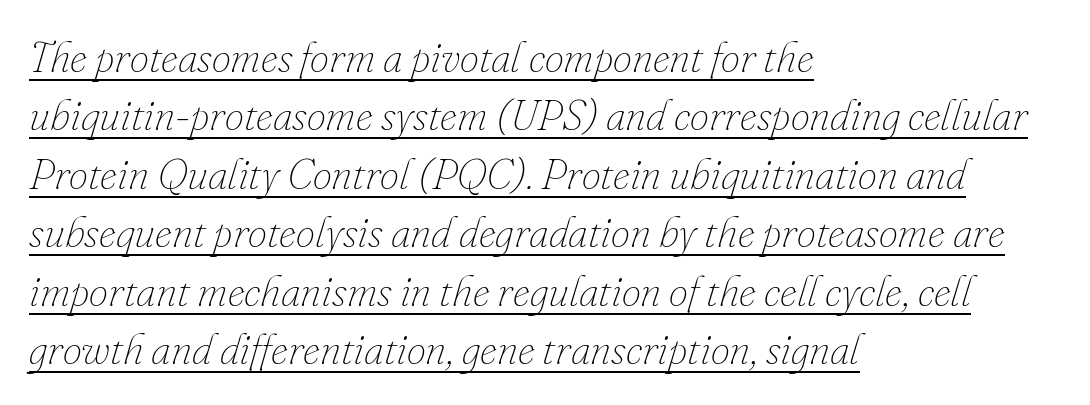
A rule runs beneath these lines of type. Each stroke keeps to a modest, everyday thickness or less. Visually the block forms a straight wall on the left and a jagged coastline on the right. The text carries the slant typical of an italic or oblique font. Observe the ordinary spacing: letters are neighbours, not strangers.
